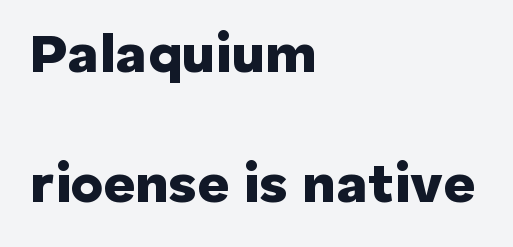
Q: Is the text bold? A: Yes.
Q: Is the text italic (slanted)? A: No, it is upright.
Q: Is the typeface a serif or a sans-serif typeface? A: Sans-serif.
Q: Is the text underlined? A: No.
Q: How is the paragraph aligned? A: Left-aligned.
Q: Is the spacing between letters normal or unusually wide? A: Normal.
Q: Is the spacing between lines tight, normal or loose? A: Loose.
Q: Width (condensed, normal, or wide)? A: Normal.
Q: Stroke contrast? A: Low.
Q: x-height? A: Medium.
Q: Monospaced? A: No.
